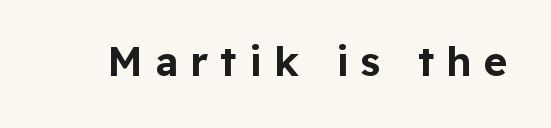
A typesetter would mark this as roman, not italic. Do the characters align in a grid? No, the font is proportional. The words here are not underlined. Observe the absence of serifs on each vertical stroke in this sample.
